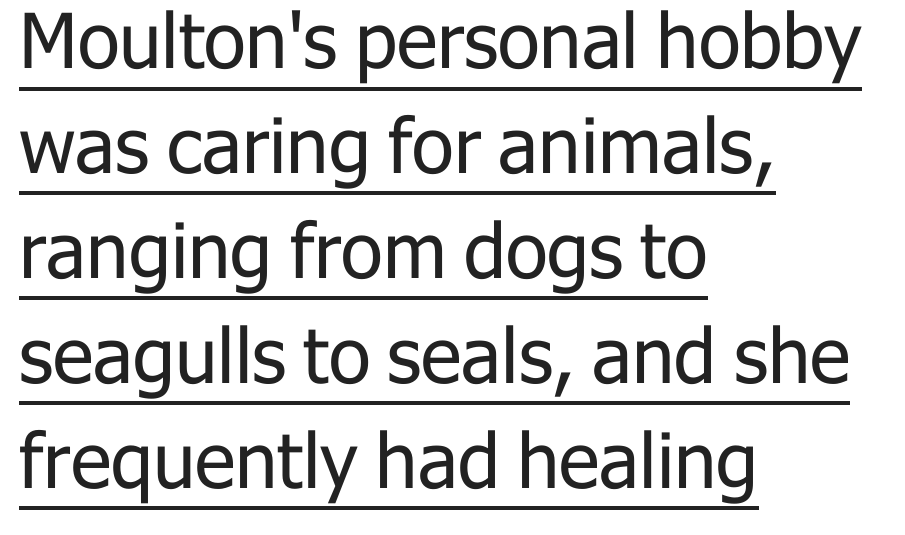
The image shows 76 px regular-weight sans-serif type, upright; set left-aligned, normal line spacing (1.38x), normal letter spacing, underlined; low stroke contrast and a medium x-height.
